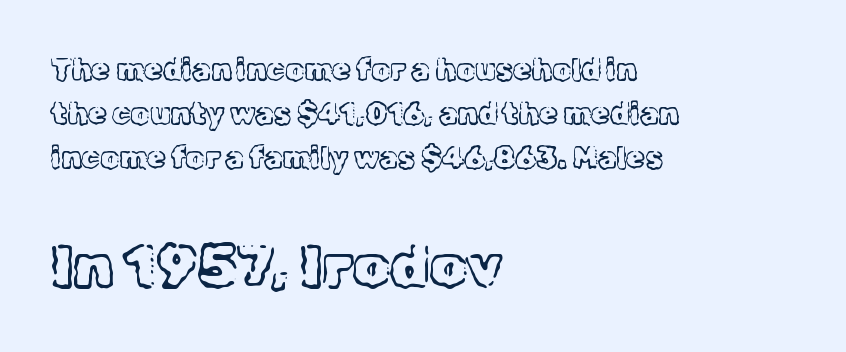
{"serif": "yes", "italic": "no", "bold": "no", "weight": "light", "width": "normal", "x_height": "medium", "monospaced": "no", "underline": "no", "align": "left", "line_spacing": "normal", "line_spacing_ratio": 1.46, "letter_spacing": "normal", "letter_spacing_em": 0.0, "larger_block": "second", "size_ratio": 1.97, "glyph_px": 59}
